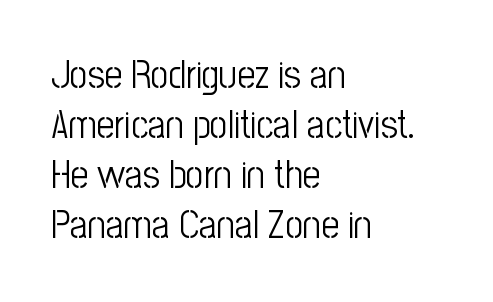
{"serif": "no", "italic": "no", "bold": "no", "weight": "light", "width": "condensed", "stroke_contrast": "low", "x_height": "medium", "monospaced": "no", "underline": "no", "align": "left", "line_spacing": "normal", "line_spacing_ratio": 1.28, "letter_spacing": "normal", "letter_spacing_em": 0.0, "glyph_px": 39}
